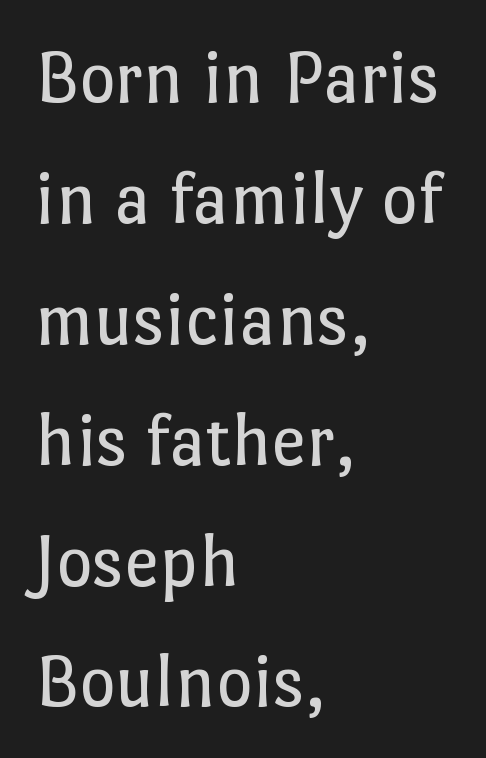
Counters stay open thanks to moderate or lighter strokes. Note the varied advance widths — an 'i' is clearly narrower than an 'm'. This block has exactly the height ordinary leading produces. The lines are quadded left. The letters stand upright; this is a roman face. Underlining? Definitely not there.
